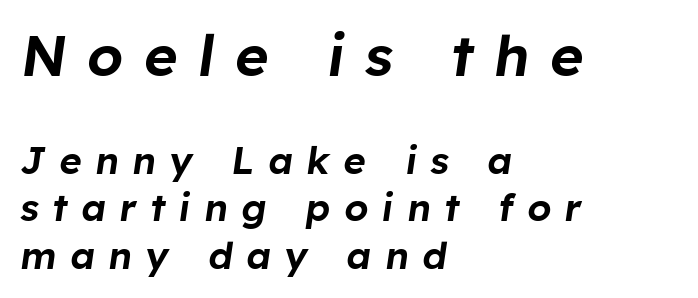
Q: Is the text italic (slanted)? A: Yes, it leans right by about 8 degrees.
Q: Is the text underlined? A: No.
Q: How is the paragraph aligned? A: Left-aligned.
Q: Is the spacing between letters normal or unusually wide? A: Unusually wide.
Q: Is the spacing between lines tight, normal or loose? A: Normal.
Q: Which block of text is set in a larger size, the first (top) or the second (bottom)? A: The first (top) one.
Q: Width (condensed, normal, or wide)? A: Normal.
Q: Stroke contrast? A: Low.
Q: x-height? A: Medium.
Q: Monospaced? A: No.
